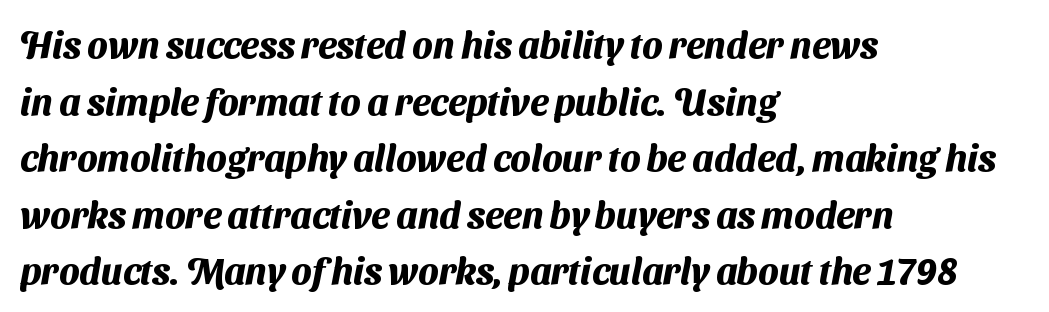
{"serif": "no", "bold": "yes", "weight": "heavy", "width": "normal", "stroke_contrast": "medium", "x_height": "medium", "monospaced": "no", "underline": "no", "align": "left", "line_spacing": "normal", "line_spacing_ratio": 1.53, "letter_spacing": "normal", "letter_spacing_em": 0.0, "glyph_px": 37}
